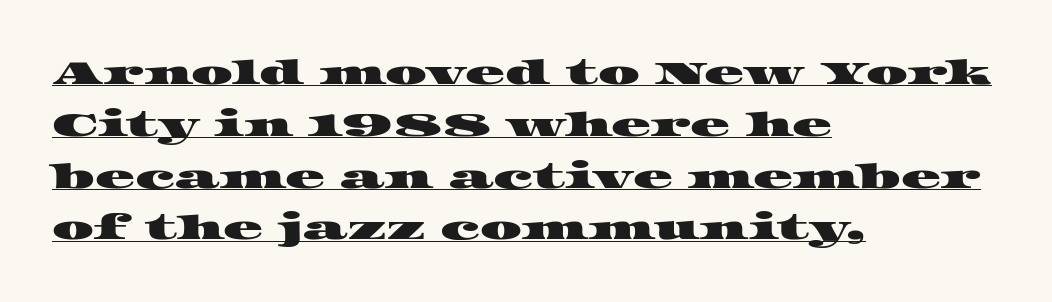
Q: Is the typeface a serif or a sans-serif typeface? A: Serif.
Q: Is the text underlined? A: Yes.
Q: How is the paragraph aligned? A: Left-aligned.
Q: Is the spacing between letters normal or unusually wide? A: Normal.
Q: Is the spacing between lines tight, normal or loose? A: Normal.
Q: Width (condensed, normal, or wide)? A: Wide.
Q: Stroke contrast? A: High.
Q: x-height? A: Large.
Q: Monospaced? A: No.
